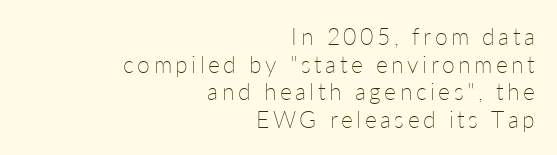
The type sits square on the baseline with zero lean. On a weight scale, this lands at 450 or below. This rendering uses right alignment, leaving the left contour irregular. Descenders are the only things crossing below the line.
